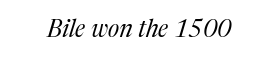
The foot of each line stays bare and open. Designer's note — italics engaged. Standard letterfit; no display-style spreading of the glyphs. The letterforms sit at book weight or below.
